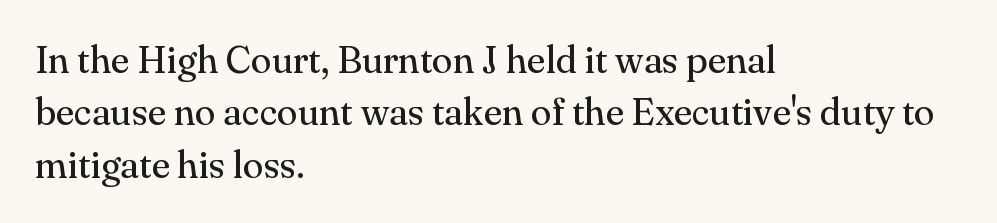
The image shows 38 px regular-weight serif type, upright; set left-aligned, normal line spacing (1.38x), normal letter spacing, not underlined; medium stroke contrast and a small x-height.
